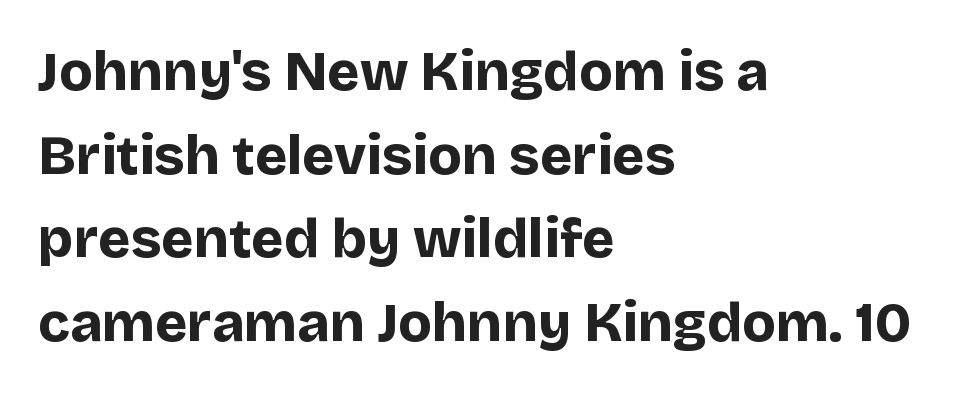
The image shows 55 px bold sans-serif type, upright; set left-aligned, normal line spacing (1.52x), normal letter spacing, not underlined; low stroke contrast and a large x-height.
